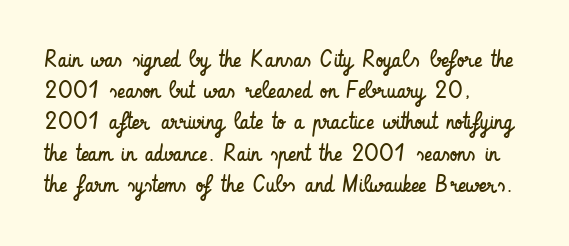
The image shows 24 px text type, upright; set left-aligned, normal line spacing (1.3x), normal letter spacing, not underlined.
